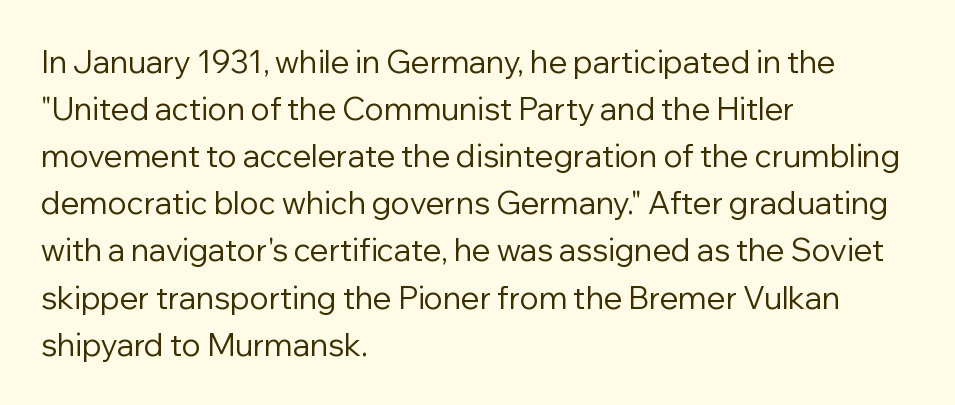
Proportional: the letters do not fall into vertical columns. The space directly below the letters is spotless. Does the type have serifs? No, each stem ends abruptly. The letterforms sit at book weight or below.
